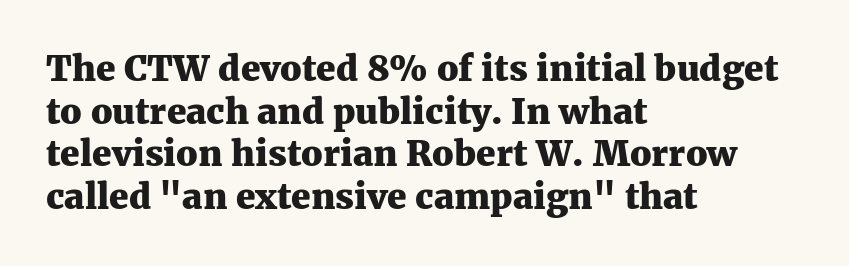
{"serif": "yes", "italic": "no", "bold": "yes", "weight": "heavy", "width": "normal", "stroke_contrast": "medium", "x_height": "medium", "monospaced": "no", "underline": "no", "align": "left", "line_spacing_ratio": 1.22, "letter_spacing": "normal", "letter_spacing_em": 0.0, "glyph_px": 35}
